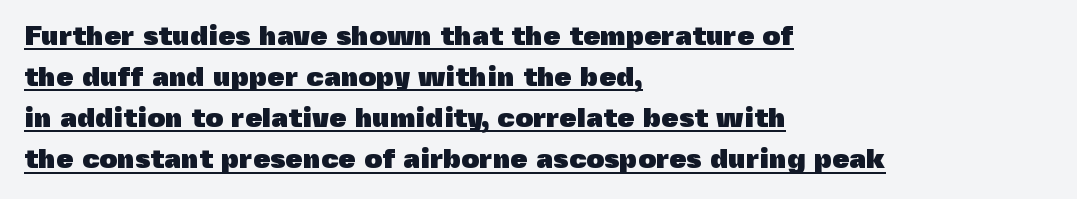
The image shows 28 px heavy sans-serif type, upright; set left-aligned, normal line spacing (1.47x), normal letter spacing, underlined; a medium x-height.
